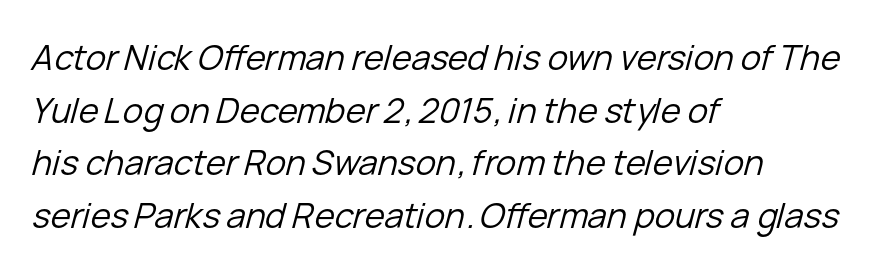
Q: Is the text bold? A: No.
Q: Is the text italic (slanted)? A: Yes, it leans right by about 15 degrees.
Q: Is the text underlined? A: No.
Q: How is the paragraph aligned? A: Left-aligned.
Q: Is the spacing between letters normal or unusually wide? A: Normal.
Q: Is the spacing between lines tight, normal or loose? A: Normal.
Q: Width (condensed, normal, or wide)? A: Normal.
Q: Stroke contrast? A: Low.
Q: x-height? A: Medium.
Q: Monospaced? A: No.
